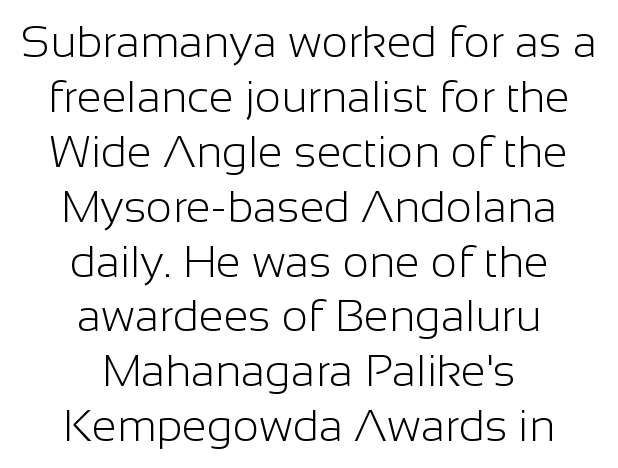
{"serif": "no", "italic": "no", "bold": "no", "weight": "light", "width": "normal", "stroke_contrast": "low", "x_height": "medium", "monospaced": "no", "underline": "no", "align": "center", "line_spacing_ratio": 1.22, "letter_spacing": "normal", "letter_spacing_em": 0.0, "glyph_px": 45}
